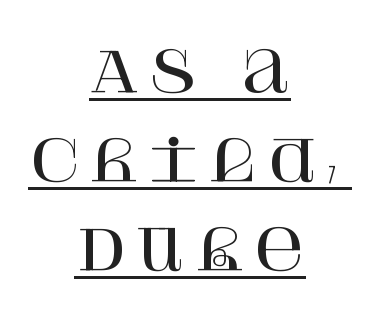
Q: Is the text italic (slanted)? A: No, it is upright.
Q: Is the typeface a serif or a sans-serif typeface? A: Serif.
Q: Is the text underlined? A: Yes.
Q: How is the paragraph aligned? A: Centered.
Q: Is the spacing between lines tight, normal or loose? A: Normal.
Q: Width (condensed, normal, or wide)? A: Normal.
Q: Stroke contrast? A: High.
Q: x-height? A: Large.
